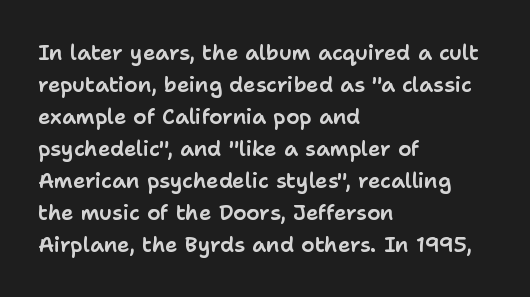
{"italic": "no", "underline": "no", "align": "left", "line_spacing": "normal", "line_spacing_ratio": 1.52, "letter_spacing": "normal", "letter_spacing_em": 0.0, "glyph_px": 21}
